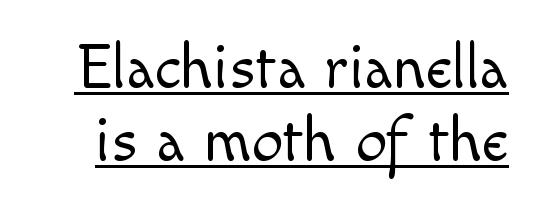
{"serif": "no", "italic": "no", "bold": "no", "weight": "light", "width": "normal", "x_height": "small", "monospaced": "no", "underline": "yes", "line_spacing_ratio": 1.16, "letter_spacing": "normal", "letter_spacing_em": 0.0, "glyph_px": 63}
